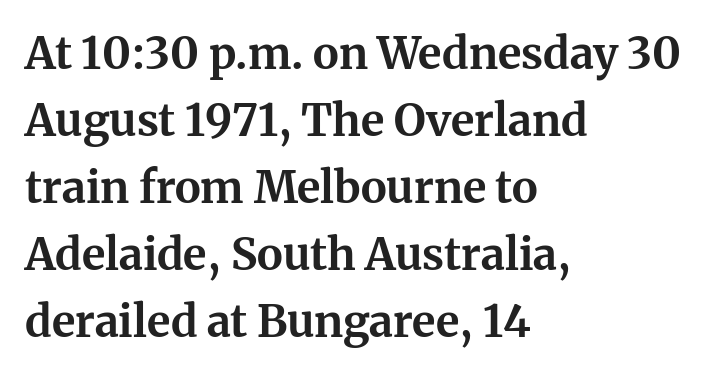
The image shows 44 px bold serif type, upright; set left-aligned, normal line spacing (1.52x), normal letter spacing, not underlined; medium stroke contrast and a medium x-height.
